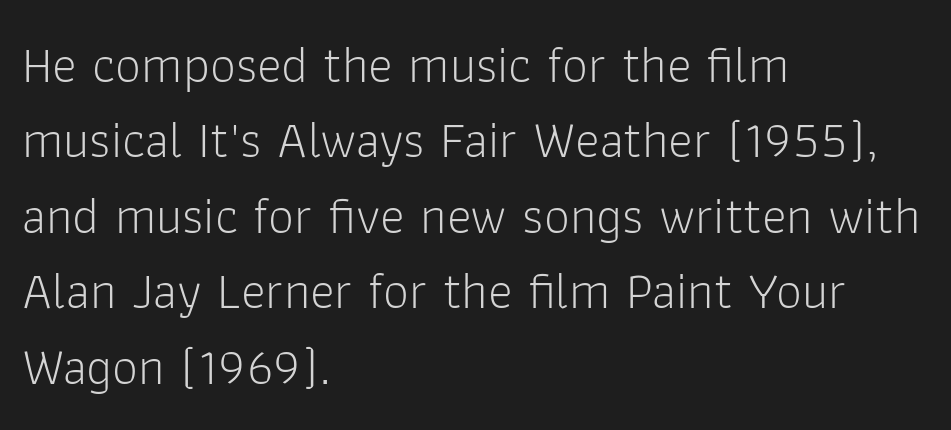
The image shows 52 px light sans-serif type, upright; set left-aligned, normal line spacing (1.45x), normal letter spacing, not underlined; low stroke contrast and a medium x-height.
